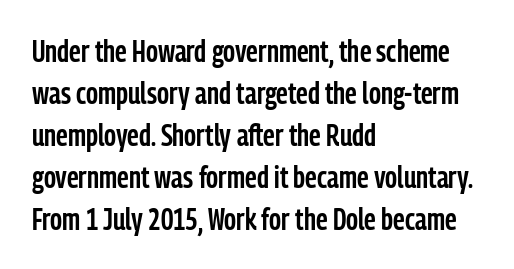
{"serif": "no", "italic": "no", "bold": "semi", "weight": "semibold", "width": "condensed", "stroke_contrast": "low", "x_height": "medium", "monospaced": "no", "underline": "no", "align": "left", "line_spacing": "normal", "line_spacing_ratio": 1.4, "letter_spacing": "normal", "letter_spacing_em": 0.0, "glyph_px": 30}
